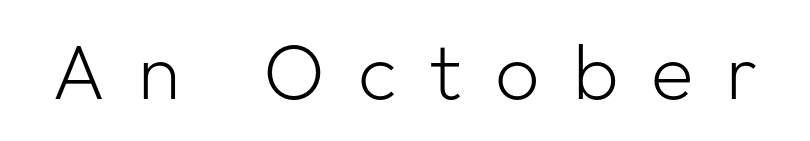
Q: Is the text bold? A: No.
Q: Is the text italic (slanted)? A: No, it is upright.
Q: Is the typeface a serif or a sans-serif typeface? A: Sans-serif.
Q: Is the text underlined? A: No.
Q: Is the spacing between letters normal or unusually wide? A: Unusually wide.
Q: Width (condensed, normal, or wide)? A: Normal.
Q: Stroke contrast? A: Low.
Q: x-height? A: Medium.
Q: Monospaced? A: No.
